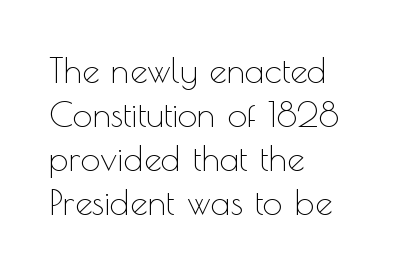
Q: Is the text bold? A: No.
Q: Is the text italic (slanted)? A: No, it is upright.
Q: Is the typeface a serif or a sans-serif typeface? A: Sans-serif.
Q: Is the text underlined? A: No.
Q: How is the paragraph aligned? A: Left-aligned.
Q: Is the spacing between letters normal or unusually wide? A: Normal.
Q: Is the spacing between lines tight, normal or loose? A: Normal.
Q: Width (condensed, normal, or wide)? A: Normal.
Q: x-height? A: Small.
Q: Monospaced? A: No.
